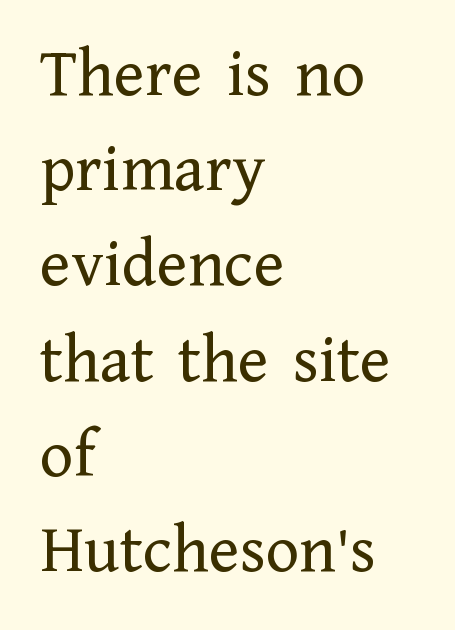
The image shows 70 px regular-weight serif type, upright; set left-aligned, normal line spacing (1.36x), normal letter spacing, not underlined; low stroke contrast and a medium x-height.
